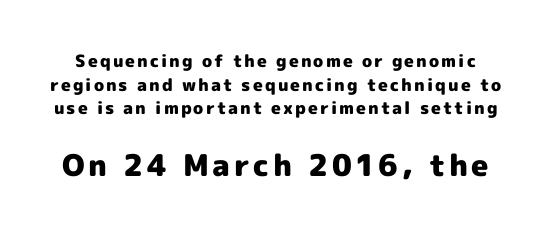
Quick note: interline space is typical. This is roman type, the default non-slanted kind. Looks like regular typesetting: each glyph gets only the width it needs. Typographic density is high because the face is bold.
